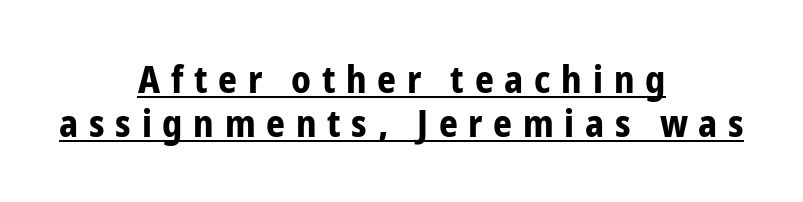
Leftover space on each line is divided equally before and after the words. Does the type have serifs? No, each stem ends abruptly. Loose tracking; the words dissolve into strings of separated letters. Heavy-handed strokes throughout: this text is bold.
